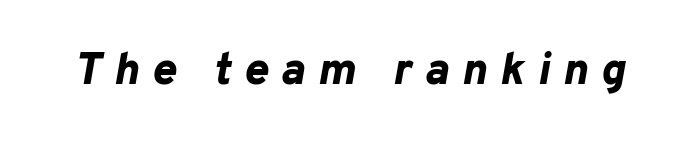
The face used here is proportionally spaced, like ordinary book or web type. The font's italic variant was chosen for this text. Heavy-handed strokes throughout: this text is bold. The zone under the glyphs is completely vacant. A typesetter would call this heavily tracked-out type.
